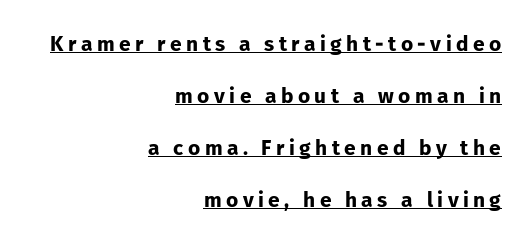
The image shows 21 px bold type, upright; set right-aligned, loose line spacing (2.48x), unusually wide letter spacing (+0.21 em), underlined.
